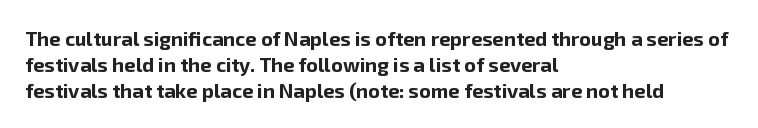
The image shows 20 px bold type, upright; set left-aligned, normal line spacing (1.31x), normal letter spacing, not underlined.
